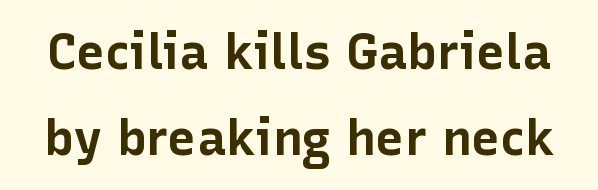
{"serif": "no", "italic": "no", "bold": "yes", "weight": "bold", "width": "normal", "stroke_contrast": "low", "x_height": "medium", "monospaced": "no", "underline": "no", "line_spacing_ratio": 1.75, "letter_spacing": "normal", "letter_spacing_em": 0.0, "glyph_px": 49}
